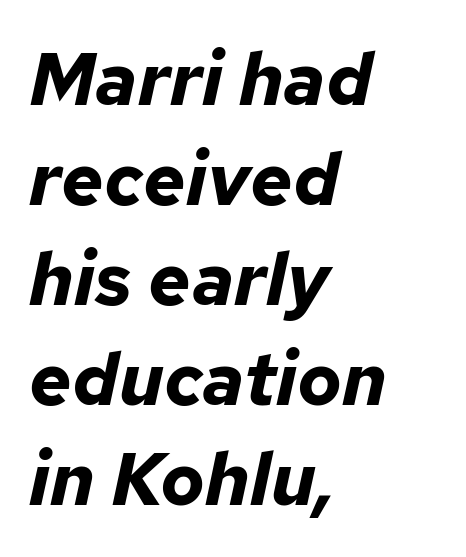
Q: Is the text bold? A: Yes.
Q: Is the text italic (slanted)? A: Yes, it leans right by about 12 degrees.
Q: Is the text underlined? A: No.
Q: How is the paragraph aligned? A: Left-aligned.
Q: Is the spacing between letters normal or unusually wide? A: Normal.
Q: Is the spacing between lines tight, normal or loose? A: Normal.
Q: Width (condensed, normal, or wide)? A: Normal.
Q: Stroke contrast? A: Low.
Q: x-height? A: Medium.
Q: Monospaced? A: No.
